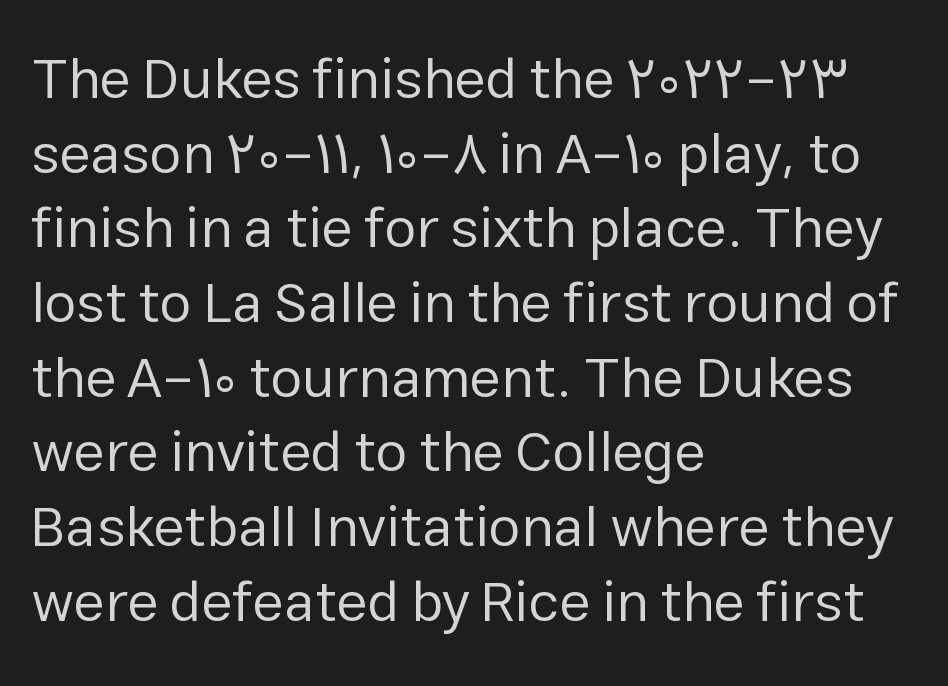
{"serif": "no", "italic": "no", "bold": "no", "weight": "regular", "width": "normal", "stroke_contrast": "low", "x_height": "medium", "monospaced": "no", "underline": "no", "align": "left", "line_spacing": "normal", "line_spacing_ratio": 1.31, "letter_spacing": "normal", "letter_spacing_em": 0.0, "glyph_px": 57}
